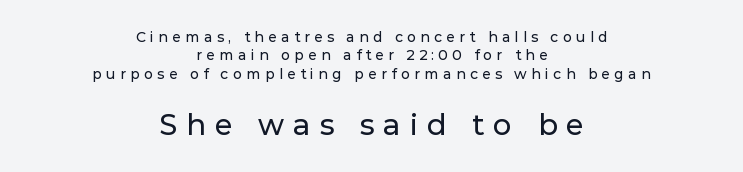
The image shows 29 px sans-serif type, upright; set centered, normal line spacing (1.31x), unusually wide letter spacing (+0.31 em), not underlined; the second (bottom) block is 2.07x larger; low stroke contrast and a medium x-height.
